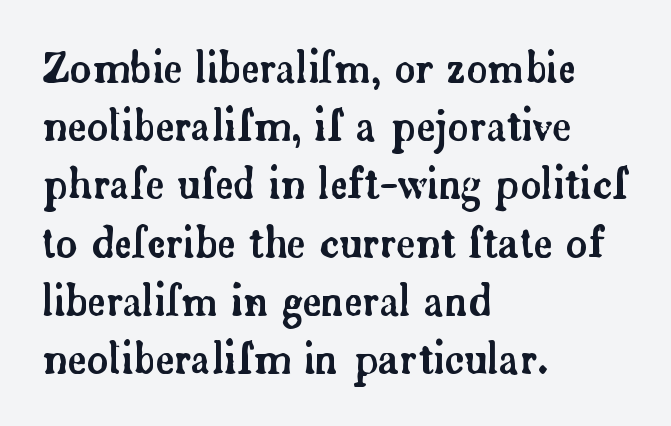
The image shows 41 px serif type, upright; set left-aligned, normal line spacing (1.42x), normal letter spacing, not underlined; low stroke contrast and a small x-height.
